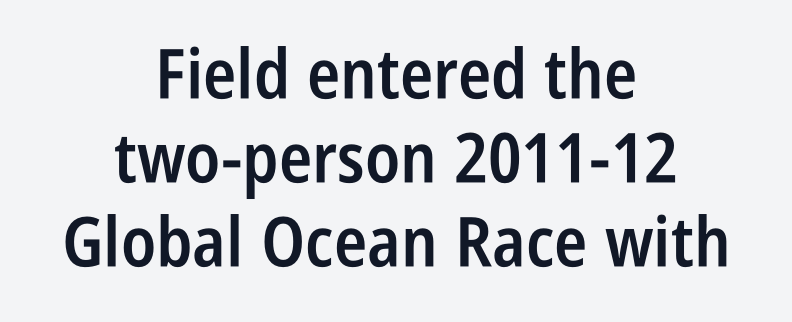
The image shows 69 px semibold, condensed sans-serif type, upright; set centered, line spacing 1.22x, normal letter spacing, not underlined; low stroke contrast and a large x-height.
